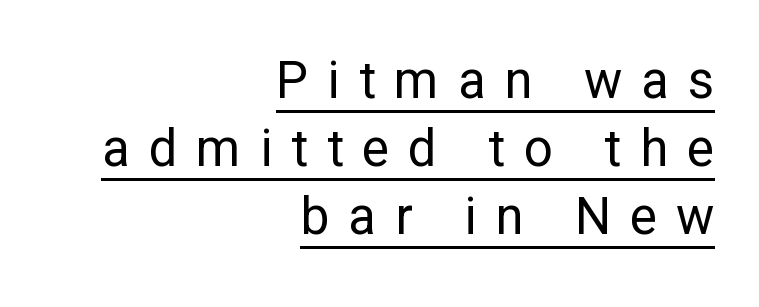
The image shows 51 px regular-weight sans-serif type, upright; set right-aligned, normal line spacing (1.33x), unusually wide letter spacing (+0.37 em), underlined; low stroke contrast and a medium x-height.
